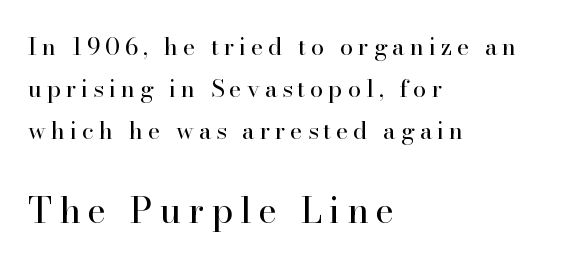
Do the characters align in a grid? No, the font is proportional. Reading top to bottom, the characters get bigger at the block break. The face looks like a standard text weight, possibly lighter. The specimen omits any rule beneath the text block's lines. The face used here is rendered with a markedly widened letterfit. Alignment: flush left.
